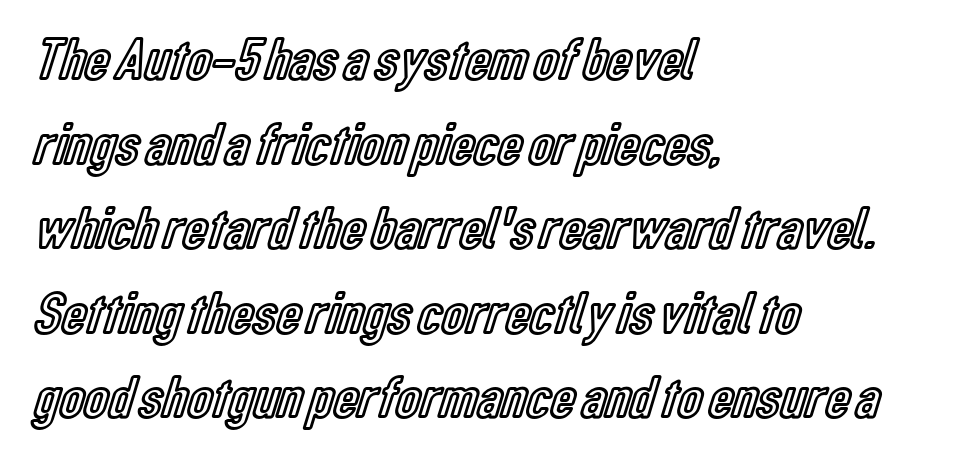
Q: Is the text italic (slanted)? A: Yes.
Q: Is the text underlined? A: No.
Q: How is the paragraph aligned? A: Left-aligned.
Q: Is the spacing between letters normal or unusually wide? A: Normal.
Q: Is the spacing between lines tight, normal or loose? A: Normal.
Q: Width (condensed, normal, or wide)? A: Condensed.
Q: x-height? A: Medium.
Q: Monospaced? A: No.
